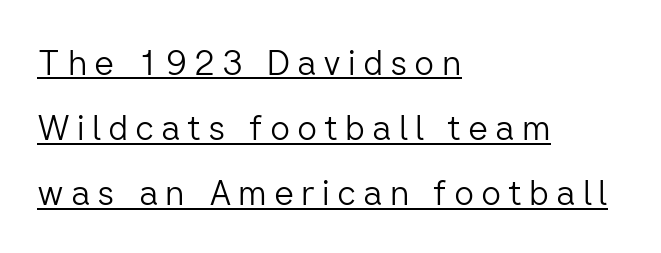
The paragraph has a hard left edge and a soft right edge. The gaps between neighbouring characters are conspicuously large. No letter is thick-stroked: the sample isn't bold. Students, observe the line beneath the letters — that is underlining. The type sits square on the baseline with zero lean.
